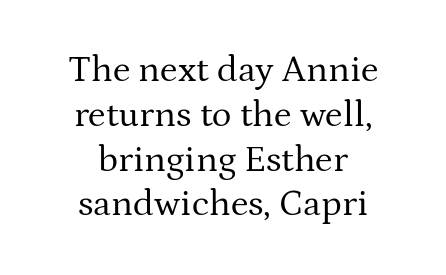
Q: Is the text bold? A: No.
Q: Is the text italic (slanted)? A: No, it is upright.
Q: Is the typeface a serif or a sans-serif typeface? A: Serif.
Q: Is the text underlined? A: No.
Q: How is the paragraph aligned? A: Centered.
Q: Is the spacing between letters normal or unusually wide? A: Normal.
Q: Width (condensed, normal, or wide)? A: Normal.
Q: Stroke contrast? A: Medium.
Q: x-height? A: Medium.
Q: Monospaced? A: No.
